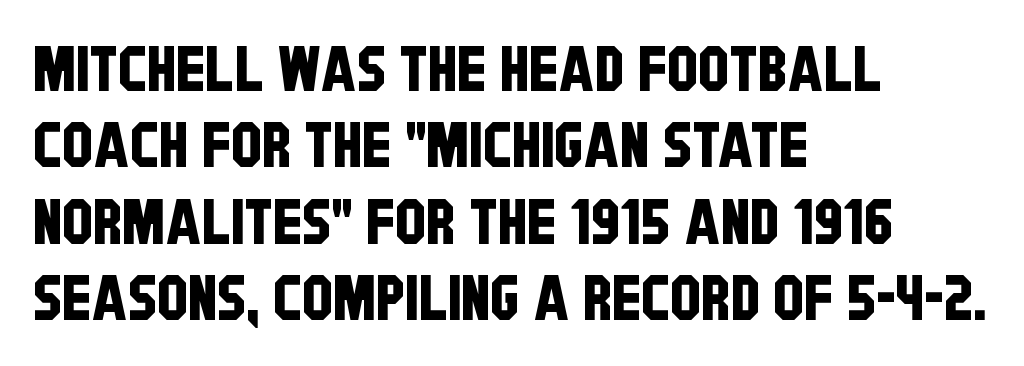
The image shows 62 px condensed sans-serif type; set left-aligned, line spacing 1.23x, normal letter spacing, not underlined; low stroke contrast and a large x-height.
